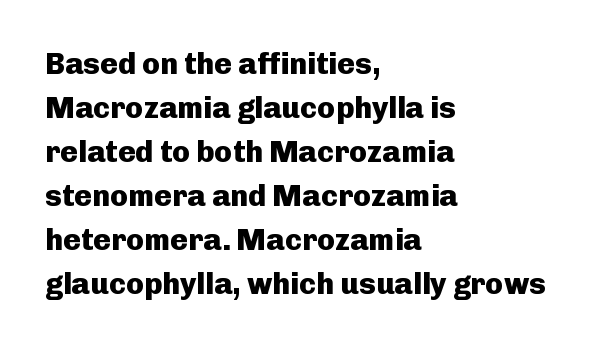
You could call the tracking neutral — neither tight nor loose. Every letter is thick-stroked: bold, no question. A typesetter would label this face a sans. What's the leading like? Ordinary, nothing unusual. This sample has the flowing, uneven cadence of proportional lettering.
